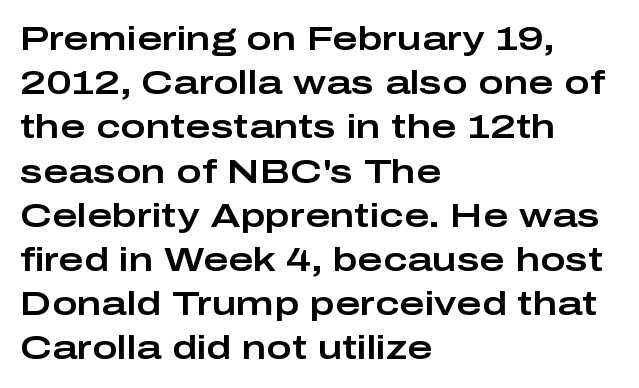
{"serif": "no", "italic": "no", "width": "wide", "stroke_contrast": "low", "x_height": "medium", "monospaced": "no", "underline": "no", "align": "left", "line_spacing": "normal", "line_spacing_ratio": 1.3, "letter_spacing": "normal", "letter_spacing_em": 0.0, "glyph_px": 34}
